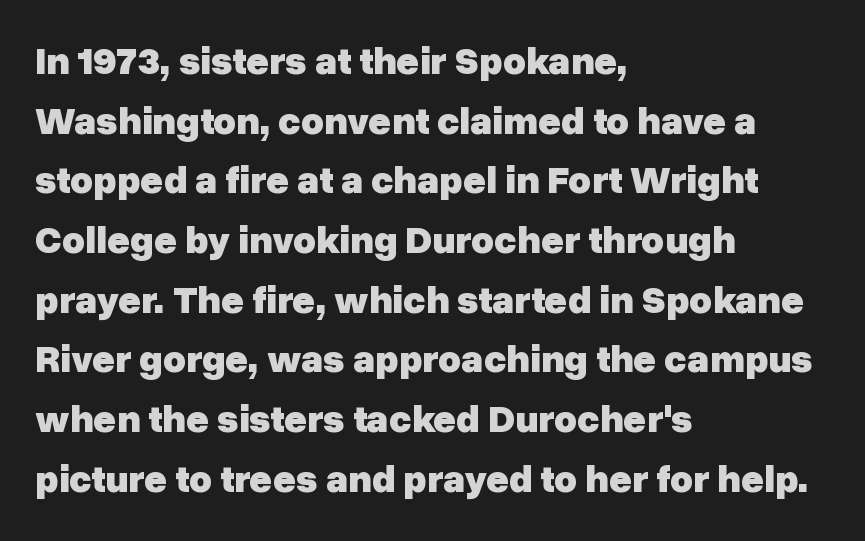
Q: Is the text bold? A: Yes.
Q: Is the text italic (slanted)? A: No, it is upright.
Q: Is the typeface a serif or a sans-serif typeface? A: Sans-serif.
Q: Is the text underlined? A: No.
Q: How is the paragraph aligned? A: Left-aligned.
Q: Is the spacing between letters normal or unusually wide? A: Normal.
Q: Is the spacing between lines tight, normal or loose? A: Normal.
Q: Width (condensed, normal, or wide)? A: Normal.
Q: Stroke contrast? A: Low.
Q: x-height? A: Medium.
Q: Monospaced? A: No.
